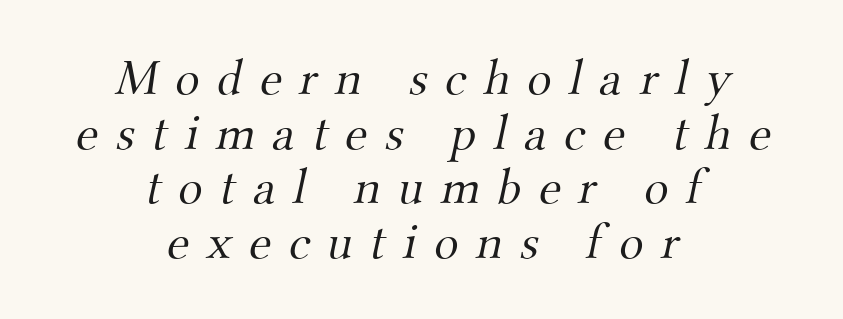
The image shows 51 px light serif type; set centered, tight line spacing (1.07x), unusually wide letter spacing (+0.34 em), not underlined; medium stroke contrast and a small x-height.
